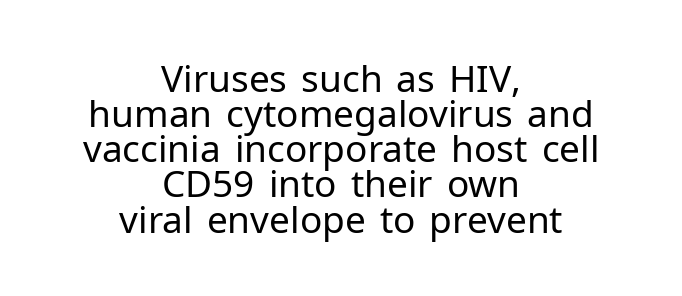
Q: Is the text bold? A: No.
Q: Is the text italic (slanted)? A: No, it is upright.
Q: Is the typeface a serif or a sans-serif typeface? A: Sans-serif.
Q: Is the text underlined? A: No.
Q: How is the paragraph aligned? A: Centered.
Q: Is the spacing between letters normal or unusually wide? A: Normal.
Q: Is the spacing between lines tight, normal or loose? A: Tight.
Q: Width (condensed, normal, or wide)? A: Normal.
Q: Stroke contrast? A: Low.
Q: x-height? A: Medium.
Q: Monospaced? A: No.
